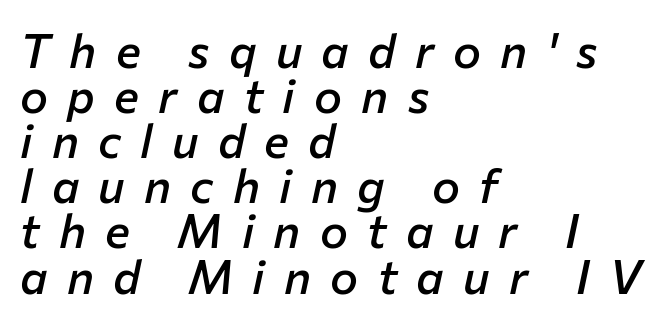
This sample is left-justified, so line endings fall wherever the words run out. Words appear elongated and porous because spacing is wide. The passage shown stacks its lines with hardly any gap. Lines of text with bare space underneath. The font is running at a semibold setting, under full bold.
